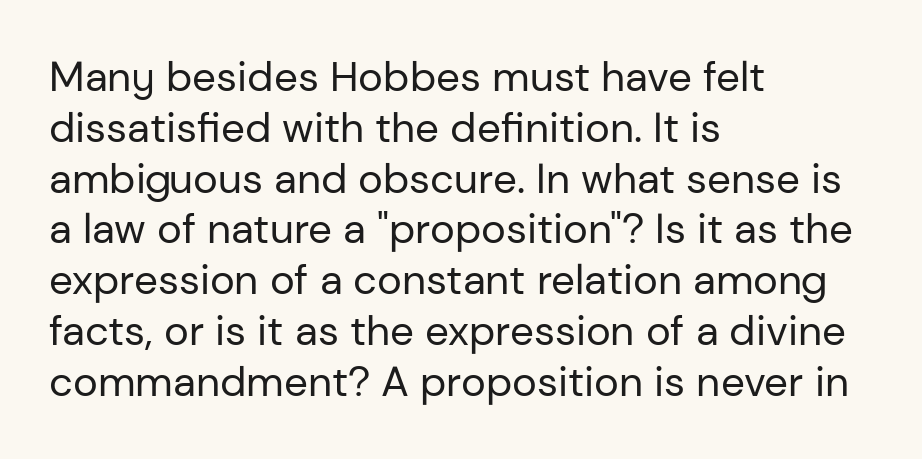
{"serif": "no", "italic": "no", "bold": "no", "weight": "regular", "width": "normal", "stroke_contrast": "low", "x_height": "medium", "monospaced": "no", "underline": "no", "align": "left", "line_spacing_ratio": 1.21, "letter_spacing": "normal", "letter_spacing_em": 0.0, "glyph_px": 42}
